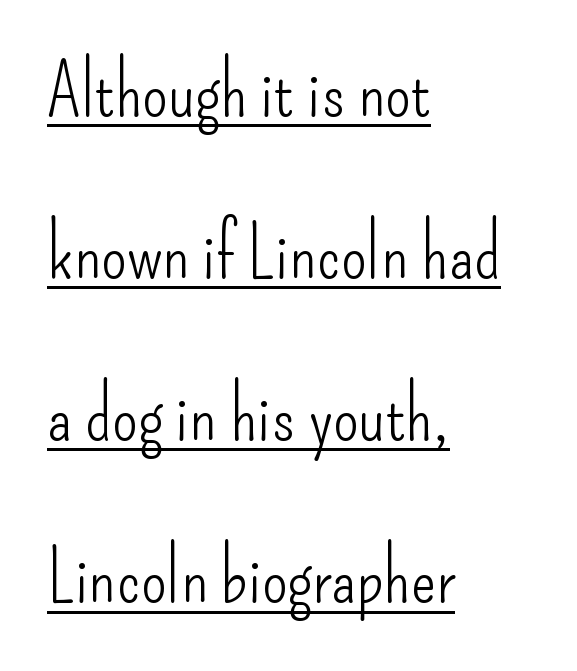
Notice how a bar underscores the lettering throughout. Think standard paragraph weight, or any step lighter than that. Looks like regular typesetting: each glyph gets only the width it needs. Typographically, this falls in the sans-serif category.
